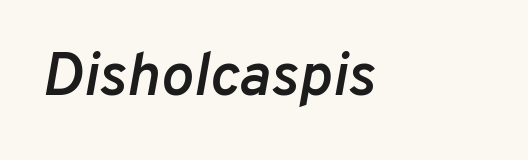
{"italic": "yes", "lean": "right", "slant_degrees": 10, "bold": "semi", "weight": "semibold", "width": "normal", "stroke_contrast": "low", "x_height": "medium", "monospaced": "no", "underline": "no", "align": "left", "letter_spacing": "normal", "letter_spacing_em": 0.0, "glyph_px": 61}
